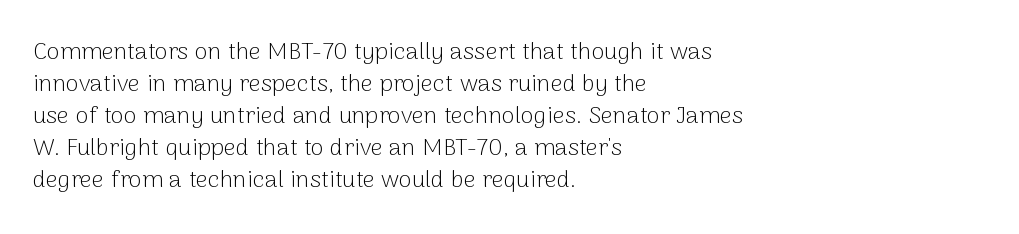
{"italic": "no", "bold": "no", "underline": "no", "align": "left", "line_spacing": "normal", "line_spacing_ratio": 1.33, "letter_spacing": "normal", "letter_spacing_em": 0.0, "glyph_px": 24}
